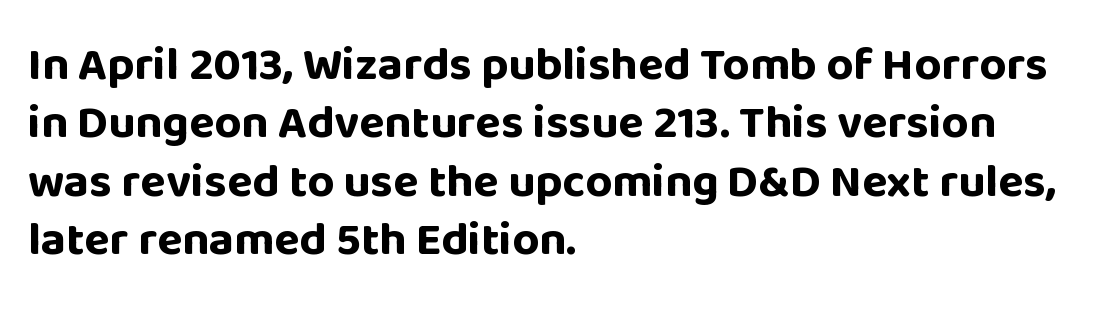
Q: Is the text bold? A: Yes.
Q: Is the text italic (slanted)? A: No, it is upright.
Q: Is the typeface a serif or a sans-serif typeface? A: Sans-serif.
Q: Is the text underlined? A: No.
Q: How is the paragraph aligned? A: Left-aligned.
Q: Is the spacing between letters normal or unusually wide? A: Normal.
Q: Width (condensed, normal, or wide)? A: Normal.
Q: Stroke contrast? A: Low.
Q: x-height? A: Large.
Q: Monospaced? A: No.
